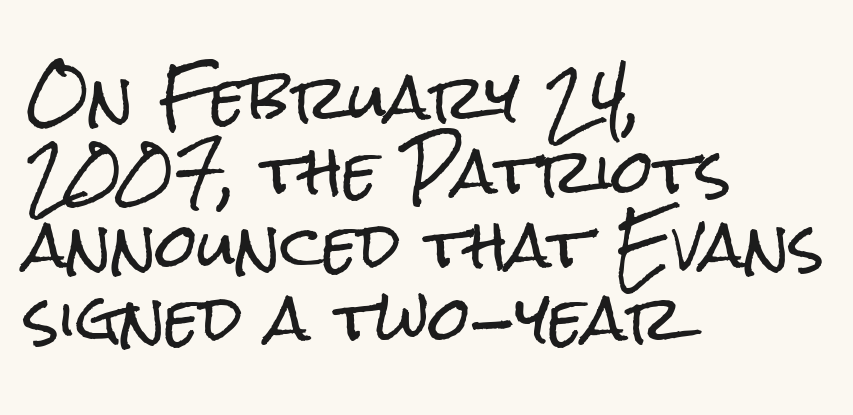
Q: Is the text italic (slanted)? A: No, it is upright.
Q: Is the typeface a serif or a sans-serif typeface? A: Sans-serif.
Q: Is the text underlined? A: No.
Q: How is the paragraph aligned? A: Left-aligned.
Q: Is the spacing between letters normal or unusually wide? A: Normal.
Q: Width (condensed, normal, or wide)? A: Condensed.
Q: Stroke contrast? A: Low.
Q: x-height? A: Medium.
Q: Monospaced? A: No.
